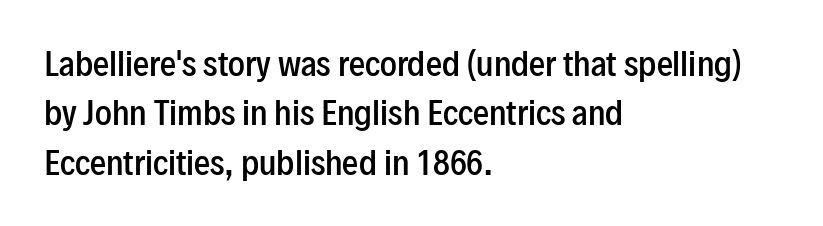
The letters advance in unequal steps, a hallmark of proportional type. Reading down the column, the eye jumps a familiar distance to each next line. Bold? Not quite — semibold, heavier than regular but stopping short. Glance below the letters and you will spot only blank space. Notice how the passage keeps a crisp vertical edge on the left only.
